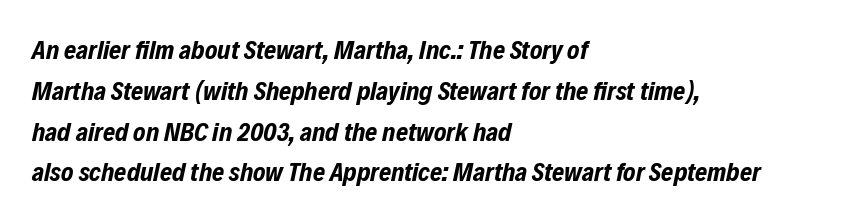
{"italic": "yes", "lean": "right", "slant_degrees": 12, "bold": "yes", "underline": "no", "align": "left", "line_spacing": "normal", "line_spacing_ratio": 1.57, "letter_spacing": "normal", "letter_spacing_em": 0.0, "glyph_px": 26}
